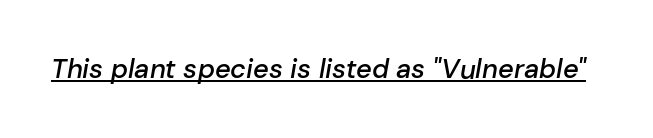
The image shows 27 px text type, italic (leaning right); set normal letter spacing, underlined.
